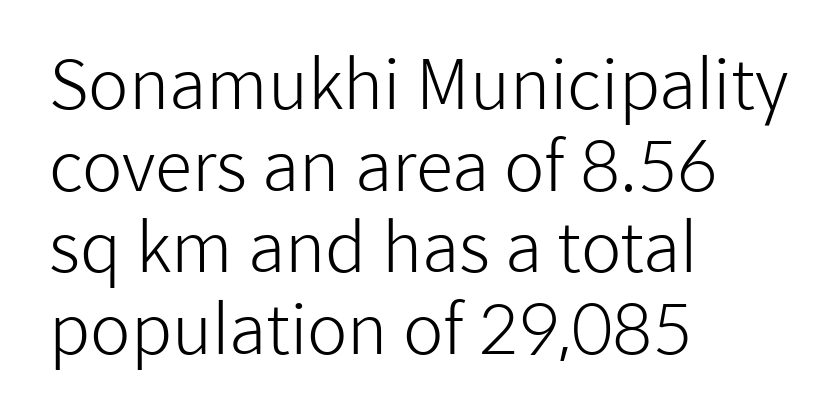
{"serif": "no", "italic": "no", "bold": "no", "weight": "light", "width": "normal", "stroke_contrast": "low", "x_height": "medium", "monospaced": "no", "underline": "no", "align": "left", "line_spacing_ratio": 1.2, "letter_spacing": "normal", "letter_spacing_em": 0.0, "glyph_px": 68}
